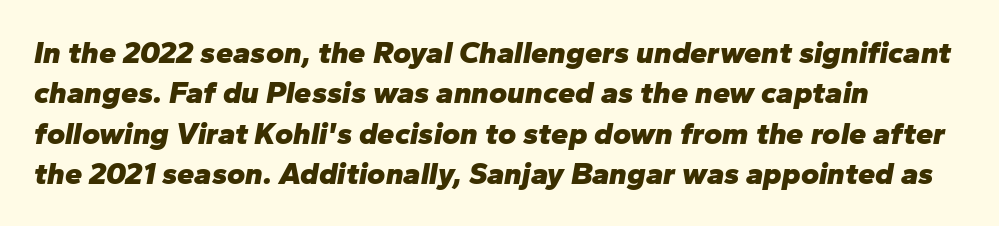
Tall strokes in this sample are angled rather than plumb. What stands out about the letter spacing? Nothing — it is the standard amount. The paragraph shown leans on its left margin. Quick note: interline space is typical.
